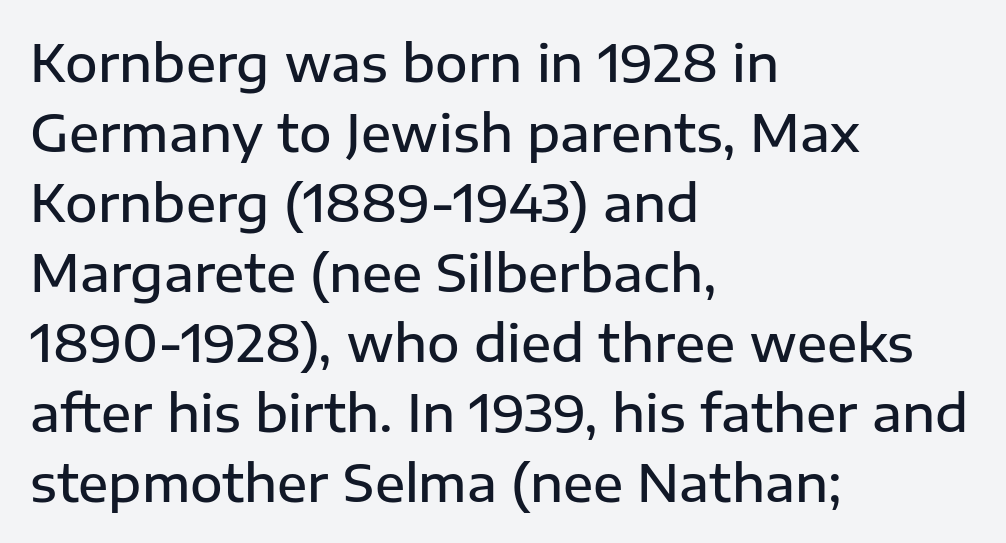
{"serif": "no", "italic": "no", "bold": "semi", "weight": "semibold", "width": "normal", "stroke_contrast": "low", "x_height": "medium", "monospaced": "no", "underline": "no", "align": "left", "line_spacing": "normal", "line_spacing_ratio": 1.4, "letter_spacing": "normal", "letter_spacing_em": 0.0, "glyph_px": 50}
